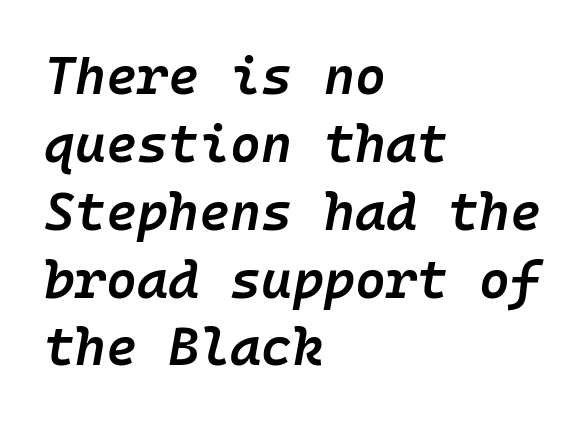
{"italic": "yes", "lean": "right", "slant_degrees": 10, "bold": "semi", "weight": "semibold", "width": "normal", "stroke_contrast": "low", "x_height": "medium", "underline": "no", "align": "left", "line_spacing": "normal", "line_spacing_ratio": 1.28, "letter_spacing": "normal", "letter_spacing_em": 0.0, "glyph_px": 53}
